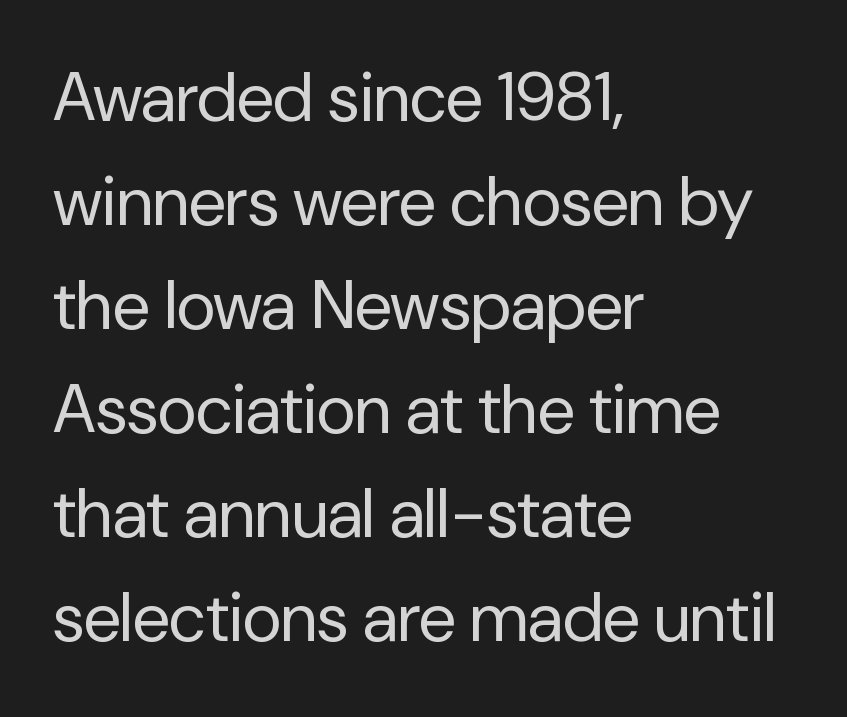
Q: Is the text bold? A: No.
Q: Is the text italic (slanted)? A: No, it is upright.
Q: Is the typeface a serif or a sans-serif typeface? A: Sans-serif.
Q: Is the text underlined? A: No.
Q: How is the paragraph aligned? A: Left-aligned.
Q: Is the spacing between letters normal or unusually wide? A: Normal.
Q: Is the spacing between lines tight, normal or loose? A: Normal.
Q: Width (condensed, normal, or wide)? A: Normal.
Q: Stroke contrast? A: Low.
Q: x-height? A: Medium.
Q: Monospaced? A: No.
